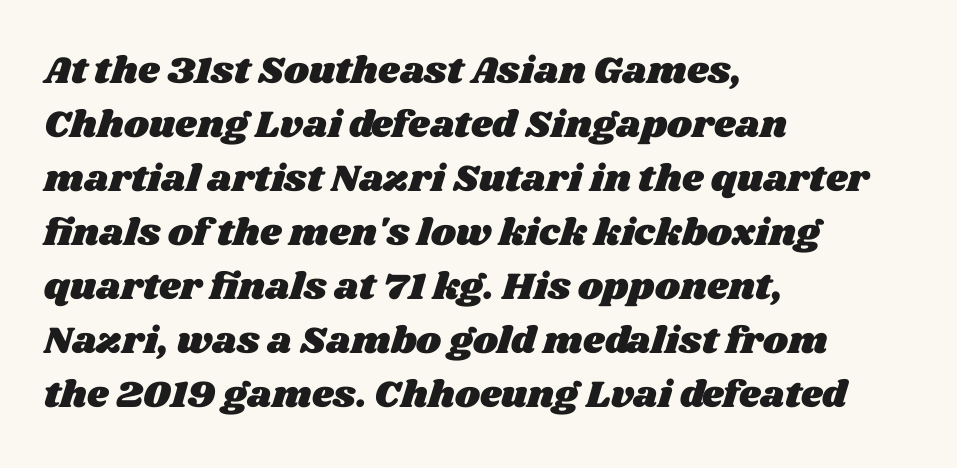
{"width": "wide", "stroke_contrast": "medium", "x_height": "large", "monospaced": "no", "underline": "no", "align": "left", "line_spacing": "normal", "line_spacing_ratio": 1.42, "letter_spacing": "normal", "letter_spacing_em": 0.0, "glyph_px": 38}
